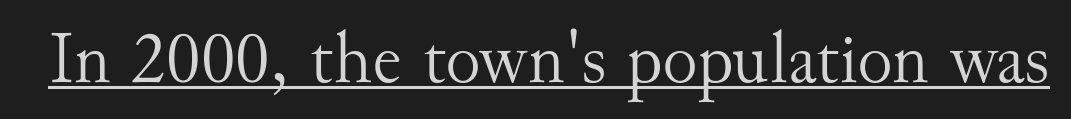
The image shows 74 px light serif type, upright; set normal letter spacing, underlined; medium stroke contrast and a small x-height.
